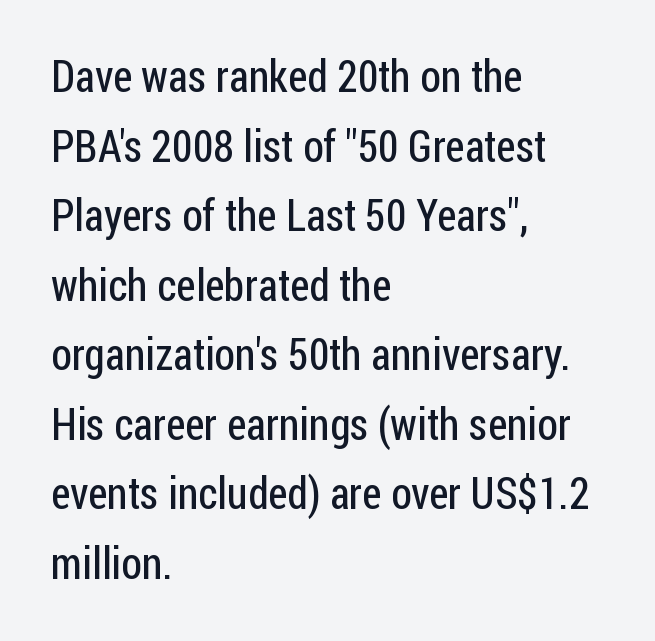
Q: Is the text bold? A: No.
Q: Is the text italic (slanted)? A: No, it is upright.
Q: Is the typeface a serif or a sans-serif typeface? A: Sans-serif.
Q: Is the text underlined? A: No.
Q: How is the paragraph aligned? A: Left-aligned.
Q: Is the spacing between letters normal or unusually wide? A: Normal.
Q: Is the spacing between lines tight, normal or loose? A: Normal.
Q: Width (condensed, normal, or wide)? A: Condensed.
Q: Stroke contrast? A: Low.
Q: x-height? A: Medium.
Q: Monospaced? A: No.
